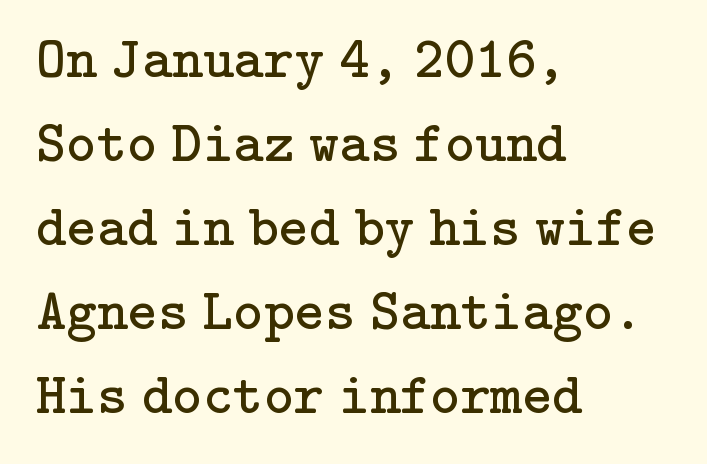
The image shows 58 px regular-weight serif type, upright; set left-aligned, normal line spacing (1.45x), normal letter spacing, not underlined; low stroke contrast and a medium x-height.
